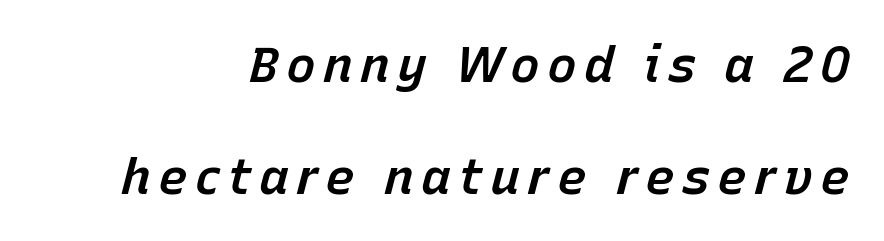
The image shows 50 px semibold type, italic (leaning right); set loose line spacing (2.24x), not underlined; low stroke contrast and a medium x-height.
